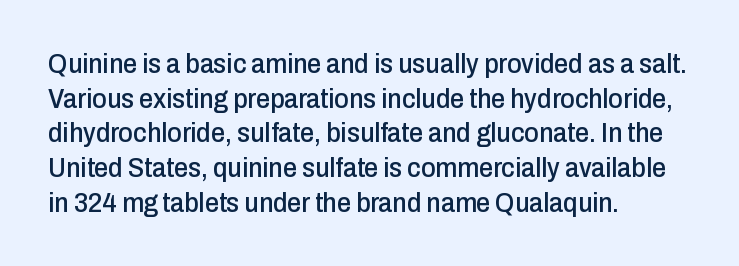
This rendering features lettering with no underline. Note the varied advance widths — an 'i' is clearly narrower than an 'm'. Teacher's note: observe the even left margin — that is flush-left alignment. Font category for this specimen: sans-serif.
